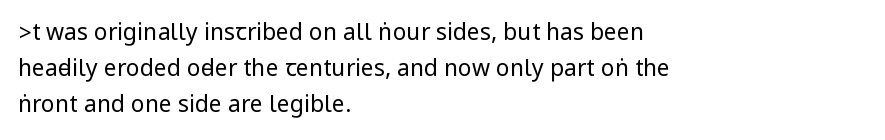
Q: Is the text bold? A: No.
Q: Is the text italic (slanted)? A: No, it is upright.
Q: Is the text underlined? A: No.
Q: How is the paragraph aligned? A: Left-aligned.
Q: Is the spacing between letters normal or unusually wide? A: Normal.
Q: Is the spacing between lines tight, normal or loose? A: Normal.
